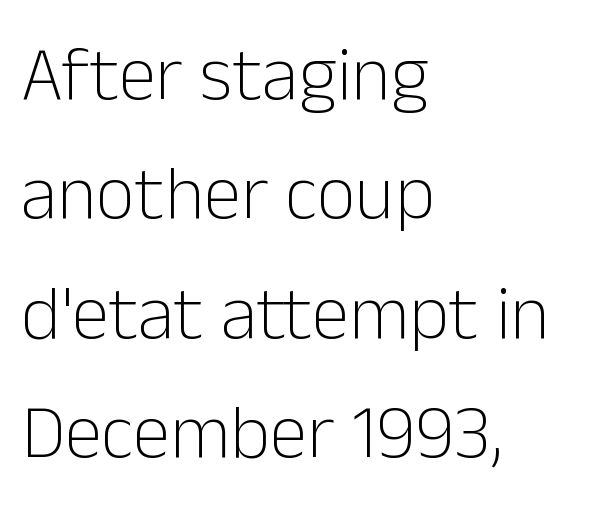
The image shows 76 px light sans-serif type, upright; set left-aligned, normal line spacing (1.57x), normal letter spacing, not underlined; low stroke contrast and a medium x-height.
